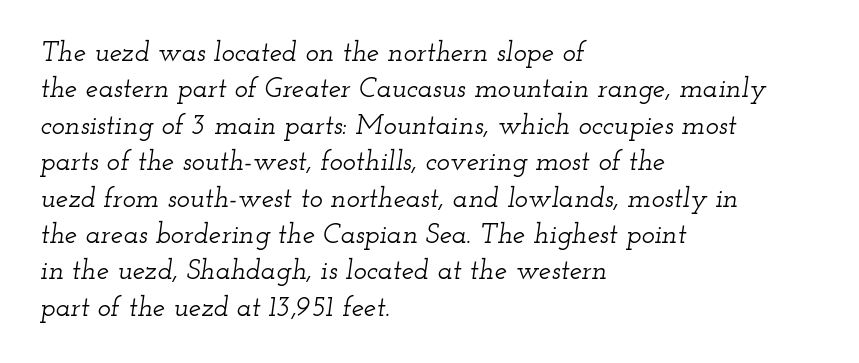
{"serif": "yes", "italic": "yes", "lean": "right", "slant_degrees": 12, "width": "wide", "stroke_contrast": "low", "x_height": "small", "monospaced": "no", "underline": "no", "align": "left", "line_spacing": "normal", "line_spacing_ratio": 1.3, "letter_spacing": "normal", "letter_spacing_em": 0.0, "glyph_px": 28}
